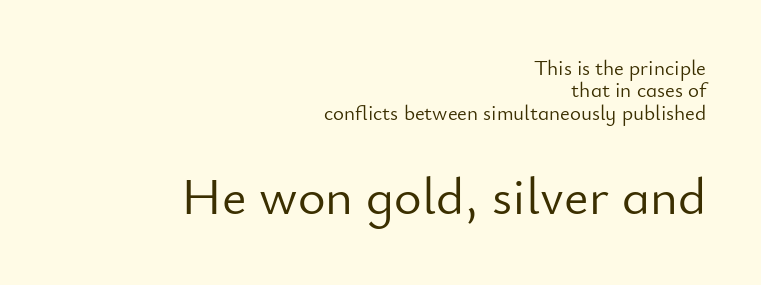
Q: Is the text bold? A: No.
Q: Is the text italic (slanted)? A: No, it is upright.
Q: Is the typeface a serif or a sans-serif typeface? A: Sans-serif.
Q: Is the text underlined? A: No.
Q: How is the paragraph aligned? A: Right-aligned.
Q: Is the spacing between letters normal or unusually wide? A: Normal.
Q: Is the spacing between lines tight, normal or loose? A: Tight.
Q: Which block of text is set in a larger size, the first (top) or the second (bottom)? A: The second (bottom) one.
Q: Width (condensed, normal, or wide)? A: Normal.
Q: Stroke contrast? A: Low.
Q: x-height? A: Small.
Q: Monospaced? A: No.
